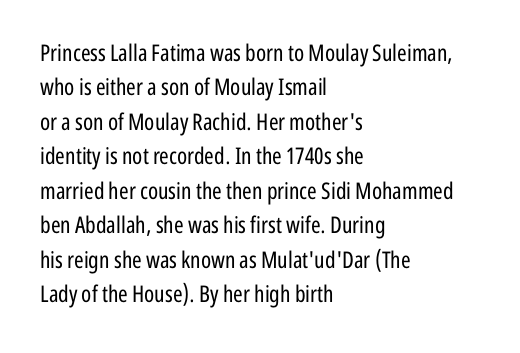
Observe the ordinary spacing: letters are neighbours, not strangers. Only glyphs here, with clear space below each row. Honestly, the row spacing looks completely unremarkable. No letter is thick-stroked: the sample isn't bold.
